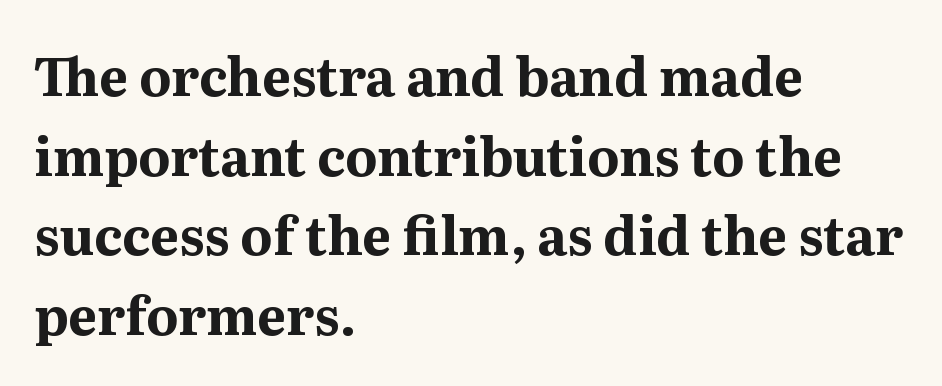
{"serif": "yes", "italic": "no", "bold": "yes", "weight": "bold", "width": "normal", "stroke_contrast": "medium", "x_height": "medium", "monospaced": "no", "underline": "no", "align": "left", "line_spacing": "normal", "line_spacing_ratio": 1.53, "letter_spacing": "normal", "letter_spacing_em": 0.0, "glyph_px": 52}
